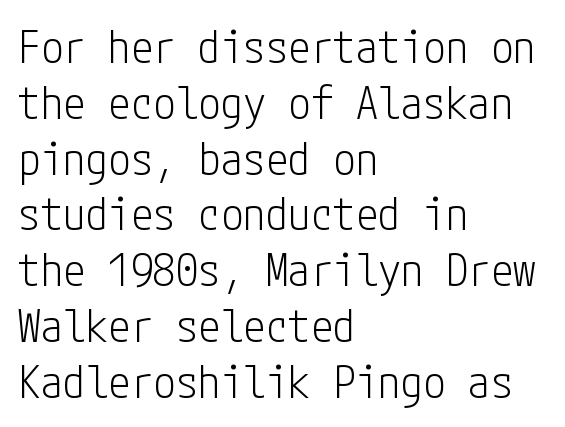
{"serif": "no", "italic": "no", "bold": "no", "weight": "light", "width": "condensed", "stroke_contrast": "low", "x_height": "medium", "underline": "no", "align": "left", "line_spacing_ratio": 1.24, "letter_spacing": "normal", "letter_spacing_em": 0.0, "glyph_px": 45}
